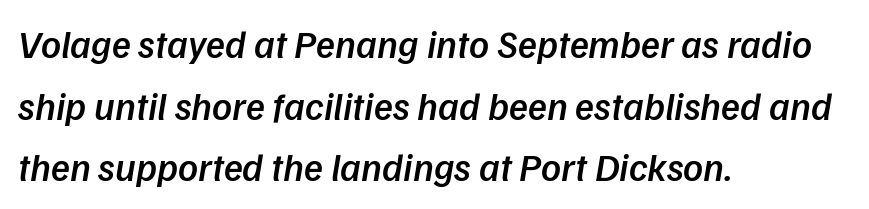
{"italic": "yes", "lean": "right", "slant_degrees": 9, "bold": "semi", "weight": "semibold", "width": "normal", "stroke_contrast": "low", "x_height": "medium", "monospaced": "no", "underline": "no", "align": "left", "line_spacing": "normal", "line_spacing_ratio": 1.58, "letter_spacing": "normal", "letter_spacing_em": 0.0, "glyph_px": 39}
